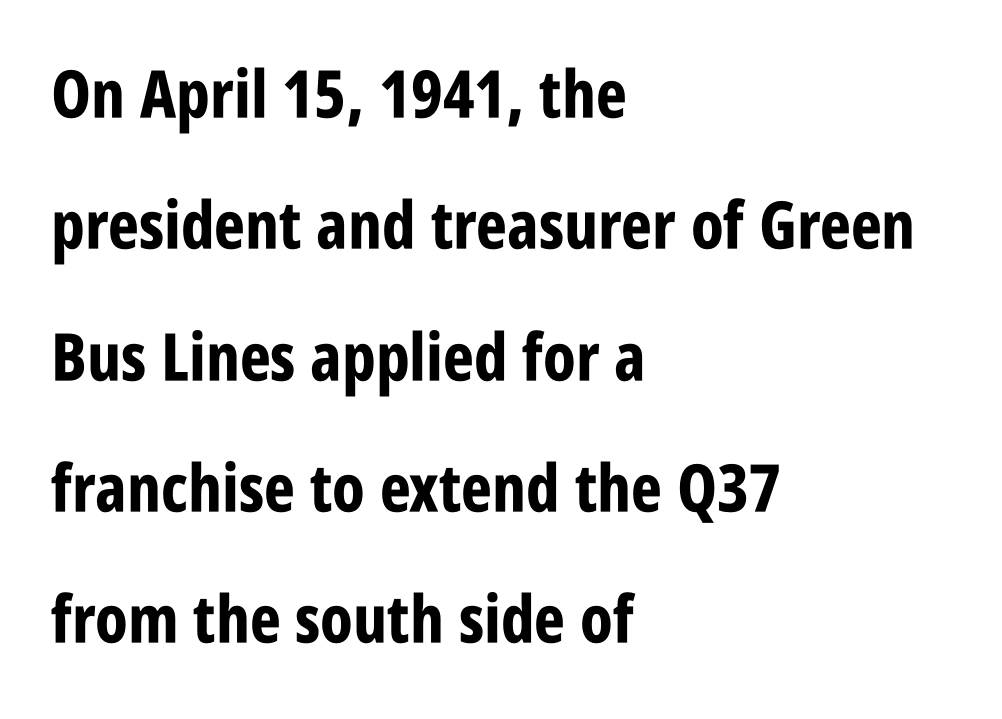
The image shows 66 px bold, condensed sans-serif type, upright; set left-aligned, loose line spacing (1.99x), normal letter spacing, not underlined; low stroke contrast and a large x-height.
